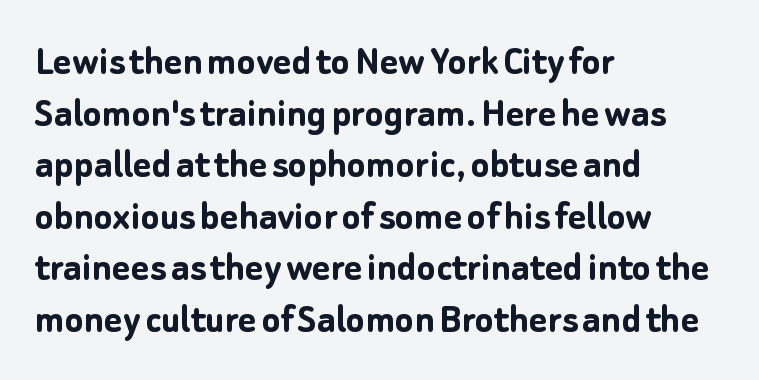
{"serif": "no", "italic": "no", "bold": "yes", "weight": "semibold", "width": "normal", "stroke_contrast": "low", "x_height": "medium", "monospaced": "no", "underline": "no", "align": "left", "line_spacing_ratio": 1.2, "letter_spacing": "normal", "letter_spacing_em": 0.0, "glyph_px": 43}
